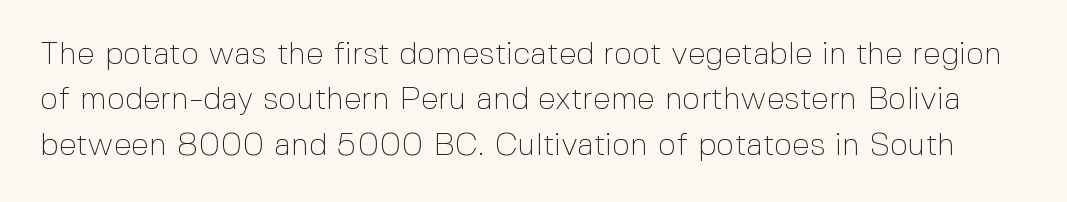
Nothing heavy about these letters — not bold at all. The face used here is proportionally spaced, like ordinary book or web type. This sample keeps an unexceptional amount of space between lines. Classification — sans serif. The font's upright variant was chosen for this text. Only glyphs here, with clear space below each row.
